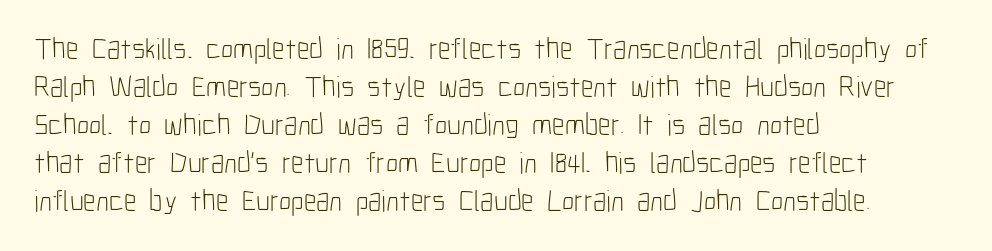
The image shows 30 px light, condensed sans-serif type, upright; set left-aligned, normal line spacing (1.27x), normal letter spacing, not underlined; low stroke contrast and a medium x-height.
